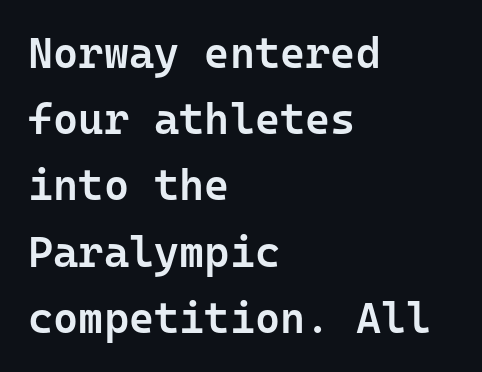
{"serif": "no", "italic": "no", "bold": "semi", "weight": "semibold", "width": "normal", "stroke_contrast": "low", "x_height": "medium", "monospaced": "yes", "underline": "no", "align": "left", "line_spacing": "normal", "line_spacing_ratio": 1.54, "letter_spacing": "normal", "letter_spacing_em": 0.0, "glyph_px": 43}
